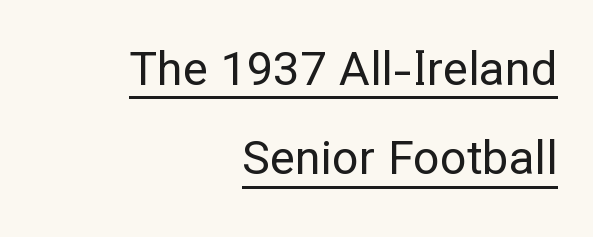
Q: Is the text bold? A: No.
Q: Is the text italic (slanted)? A: No, it is upright.
Q: Is the typeface a serif or a sans-serif typeface? A: Sans-serif.
Q: Is the text underlined? A: Yes.
Q: How is the paragraph aligned? A: Right-aligned.
Q: Is the spacing between letters normal or unusually wide? A: Normal.
Q: Is the spacing between lines tight, normal or loose? A: Loose.
Q: Width (condensed, normal, or wide)? A: Normal.
Q: Stroke contrast? A: Low.
Q: x-height? A: Medium.
Q: Monospaced? A: No.
